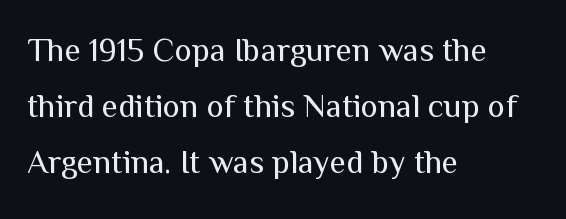
Q: Is the text bold? A: No.
Q: Is the text italic (slanted)? A: No, it is upright.
Q: Is the typeface a serif or a sans-serif typeface? A: Sans-serif.
Q: Is the text underlined? A: No.
Q: How is the paragraph aligned? A: Left-aligned.
Q: Is the spacing between letters normal or unusually wide? A: Normal.
Q: Is the spacing between lines tight, normal or loose? A: Normal.
Q: Width (condensed, normal, or wide)? A: Normal.
Q: Stroke contrast? A: Medium.
Q: x-height? A: Medium.
Q: Monospaced? A: No.
